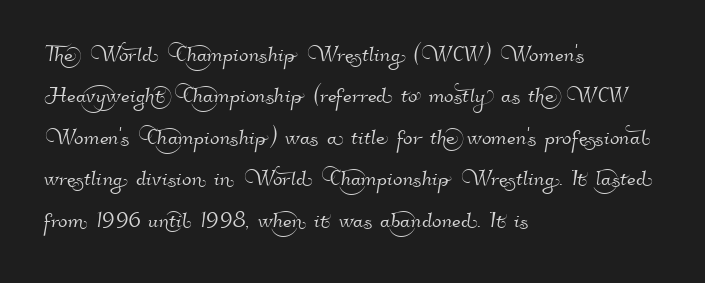
Spacing verdict: proportional, widths tailored to each character. These lines keep a tight, regular rhythm from letter to letter. These lines stack with their left ends in a neat column. Serif or sans? Sans — the stroke terminals are bare. If you measured baseline to baseline, you'd find a middling distance. Glance below the letters and you will spot only blank space.
